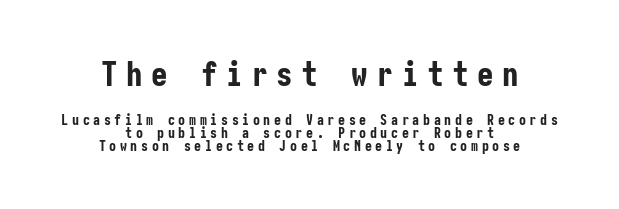
The image shows 33 px bold, condensed sans-serif type, upright; set centered, tight line spacing (0.95x), unusually wide letter spacing (+0.26 em), not underlined; the first (top) block is 2.36x larger; low stroke contrast and a medium x-height.
